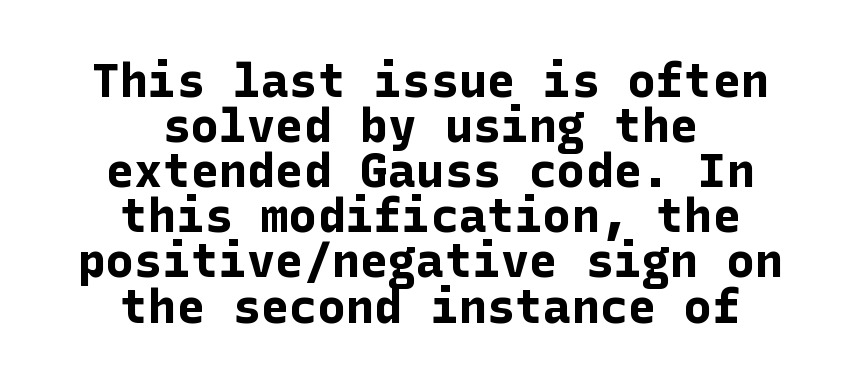
{"serif": "no", "italic": "no", "bold": "yes", "weight": "bold", "width": "normal", "stroke_contrast": "low", "x_height": "medium", "underline": "no", "align": "center", "line_spacing": "tight", "line_spacing_ratio": 0.96, "letter_spacing": "normal", "letter_spacing_em": 0.0, "glyph_px": 47}
